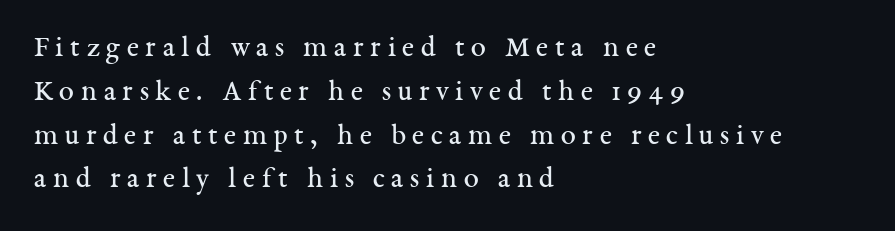
{"serif": "yes", "italic": "no", "bold": "no", "weight": "regular", "width": "normal", "stroke_contrast": "medium", "x_height": "medium", "monospaced": "no", "underline": "no", "align": "left", "line_spacing": "normal", "line_spacing_ratio": 1.46, "letter_spacing": "wide", "letter_spacing_em": 0.22, "glyph_px": 30}
